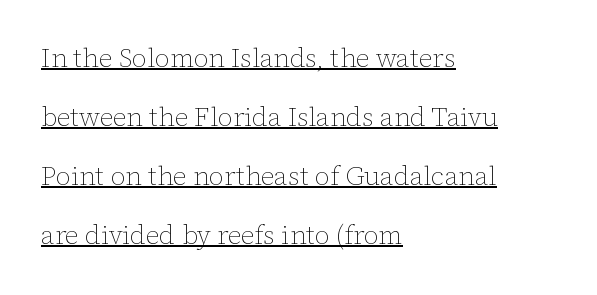
The letters sit at their default tracking, neither squeezed nor spread. This sample trades compactness for vertical openness between lines. Style check: upright. Unbolded letterforms with no extra heft. The string is rendered with underlining switched on. Line beginnings align vertically; line endings do not.
